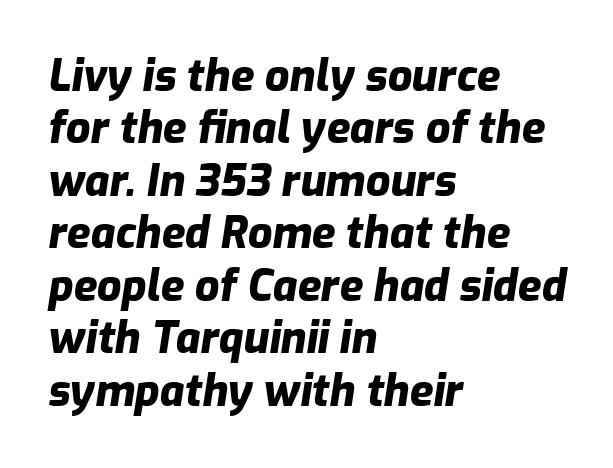
Q: Is the text bold? A: Yes.
Q: Is the text italic (slanted)? A: Yes, it leans right by about 9 degrees.
Q: Is the text underlined? A: No.
Q: How is the paragraph aligned? A: Left-aligned.
Q: Is the spacing between letters normal or unusually wide? A: Normal.
Q: Width (condensed, normal, or wide)? A: Normal.
Q: Stroke contrast? A: Low.
Q: x-height? A: Medium.
Q: Monospaced? A: No.
